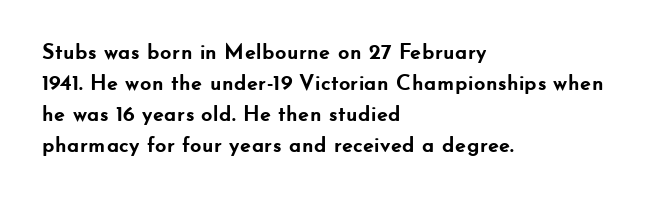
The image shows 22 px bold type, upright; set left-aligned, normal line spacing (1.41x), normal letter spacing, not underlined.
